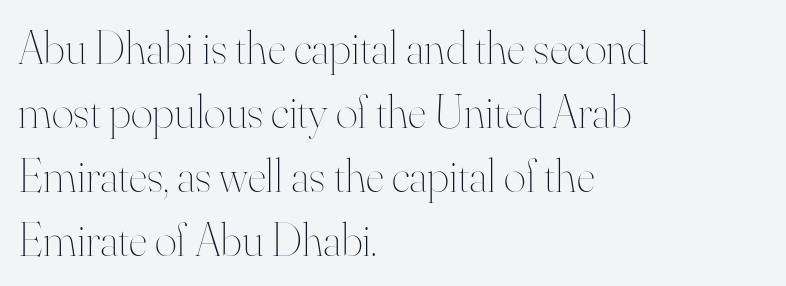
Is the block centered? No — it sits flush against the left margin. The string is rendered with underlining switched off. Tracking value appears to be zero — textbook default spacing. These lines are rendered in a variable-pitch font.
